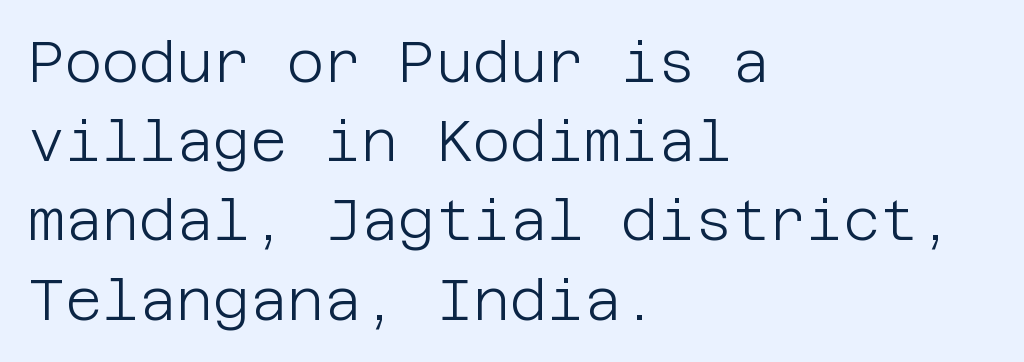
{"serif": "no", "italic": "no", "bold": "no", "weight": "light", "width": "normal", "stroke_contrast": "low", "x_height": "large", "underline": "no", "align": "left", "line_spacing": "normal", "line_spacing_ratio": 1.39, "letter_spacing": "normal", "letter_spacing_em": 0.0, "glyph_px": 57}
